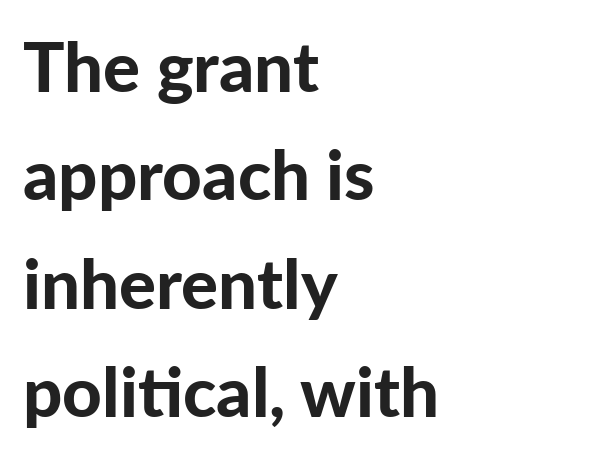
The image shows 69 px bold sans-serif type, upright; set left-aligned, normal line spacing (1.57x), normal letter spacing, not underlined; low stroke contrast and a medium x-height.
